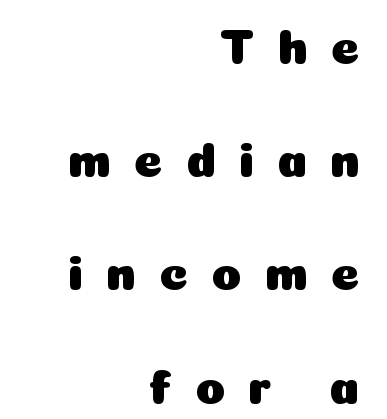
The image shows 49 px sans-serif type, upright; set right-aligned, loose line spacing (2.31x), unusually wide letter spacing (+0.46 em), not underlined; low stroke contrast and a medium x-height.
